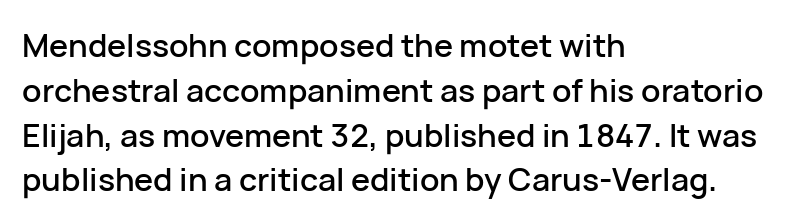
The image shows 32 px sans-serif type, upright; set left-aligned, normal line spacing (1.4x), normal letter spacing, not underlined; low stroke contrast and a medium x-height.
